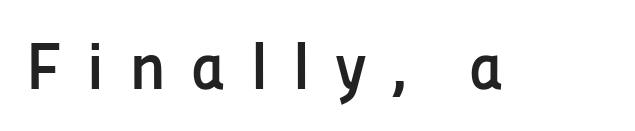
Q: Is the text bold? A: Yes.
Q: Is the text italic (slanted)? A: No, it is upright.
Q: Is the typeface a serif or a sans-serif typeface? A: Sans-serif.
Q: Is the text underlined? A: No.
Q: Is the spacing between letters normal or unusually wide? A: Unusually wide.
Q: Width (condensed, normal, or wide)? A: Normal.
Q: Stroke contrast? A: Low.
Q: x-height? A: Medium.
Q: Monospaced? A: No.
